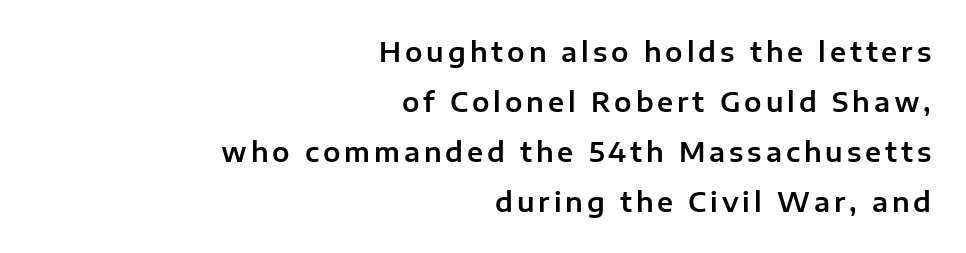
The image shows 26 px text type, upright; set right-aligned, loose line spacing (1.92x), not underlined.
